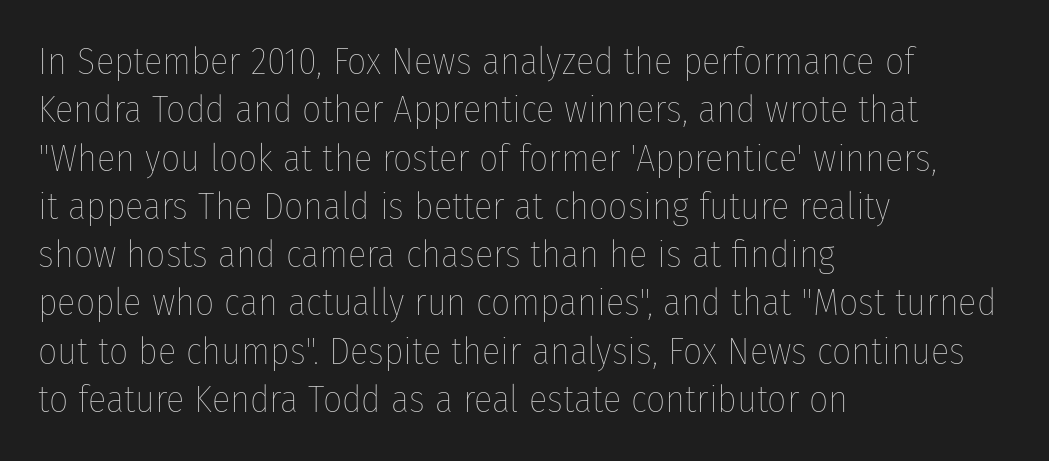
The image shows 38 px thin, condensed type, upright; set left-aligned, normal line spacing (1.27x), normal letter spacing, not underlined; low stroke contrast and a medium x-height.
